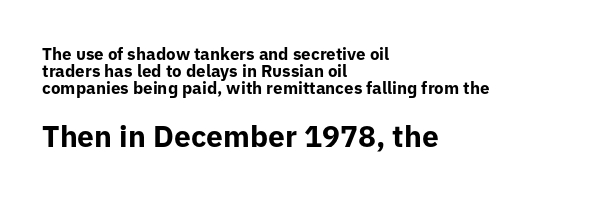
The image shows 30 px bold sans-serif type, upright; set left-aligned, tight line spacing (0.99x), normal letter spacing, not underlined; the second (bottom) block is 1.76x larger; low stroke contrast and a medium x-height.
